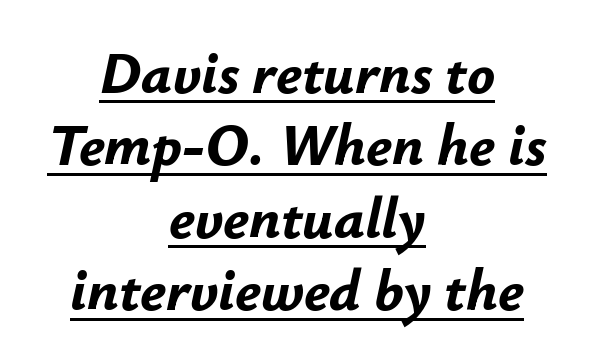
Q: Is the text bold? A: Yes.
Q: Is the text italic (slanted)? A: Yes, it leans right by about 12 degrees.
Q: Is the text underlined? A: Yes.
Q: How is the paragraph aligned? A: Centered.
Q: Is the spacing between letters normal or unusually wide? A: Normal.
Q: Is the spacing between lines tight, normal or loose? A: Normal.
Q: Width (condensed, normal, or wide)? A: Normal.
Q: Stroke contrast? A: Low.
Q: x-height? A: Small.
Q: Monospaced? A: No.
